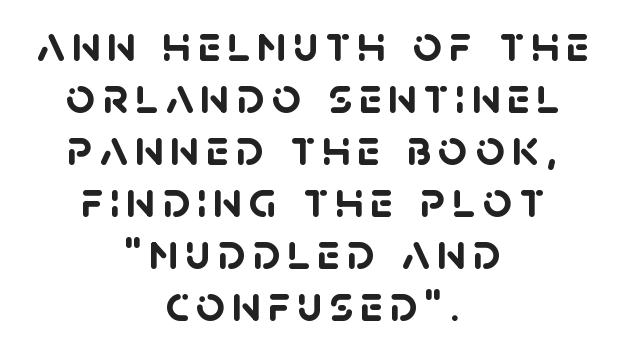
Q: Is the text bold? A: Yes.
Q: Is the typeface a serif or a sans-serif typeface? A: Sans-serif.
Q: Is the text underlined? A: No.
Q: How is the paragraph aligned? A: Centered.
Q: Is the spacing between lines tight, normal or loose? A: Tight.
Q: Width (condensed, normal, or wide)? A: Normal.
Q: Stroke contrast? A: Low.
Q: x-height? A: Large.
Q: Monospaced? A: No.
